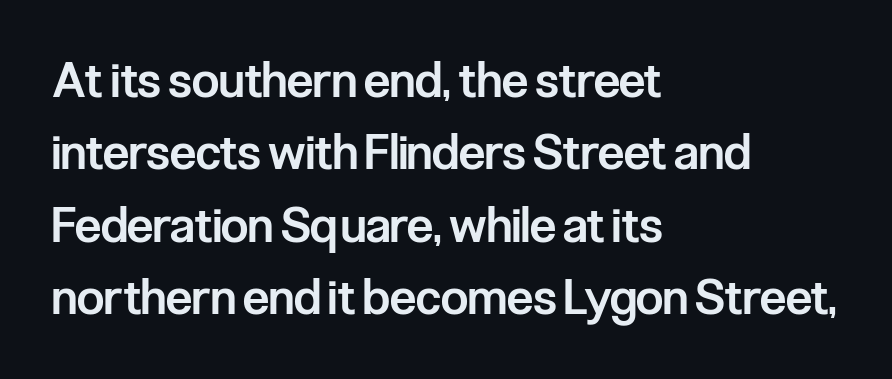
Italic: no, the glyphs are upright roman. Is this a sans? Yes — the strokes have no serifs. Characters follow at the spacing the type designer built in. Where is the straight margin? On the left.
